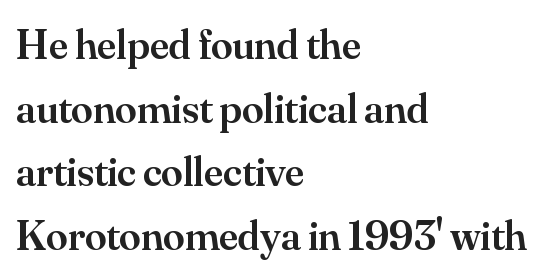
The image shows 43 px semibold serif type, upright; set left-aligned, normal line spacing (1.48x), normal letter spacing, not underlined; medium stroke contrast and a small x-height.
